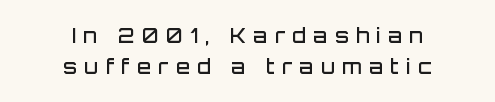
Do the letters lean? They stand straight. There is plenty of visible air inserted between adjacent glyphs. Students, this is semibold: more ink than regular, less than bold. The line-height multiplier appears to be the usual default.
